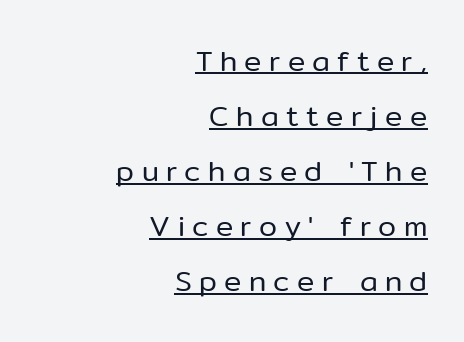
Q: Is the text bold? A: No.
Q: Is the text italic (slanted)? A: No, it is upright.
Q: Is the typeface a serif or a sans-serif typeface? A: Sans-serif.
Q: Is the text underlined? A: Yes.
Q: How is the paragraph aligned? A: Right-aligned.
Q: Is the spacing between letters normal or unusually wide? A: Unusually wide.
Q: Is the spacing between lines tight, normal or loose? A: Loose.
Q: Width (condensed, normal, or wide)? A: Normal.
Q: Stroke contrast? A: Low.
Q: x-height? A: Medium.
Q: Monospaced? A: No.
